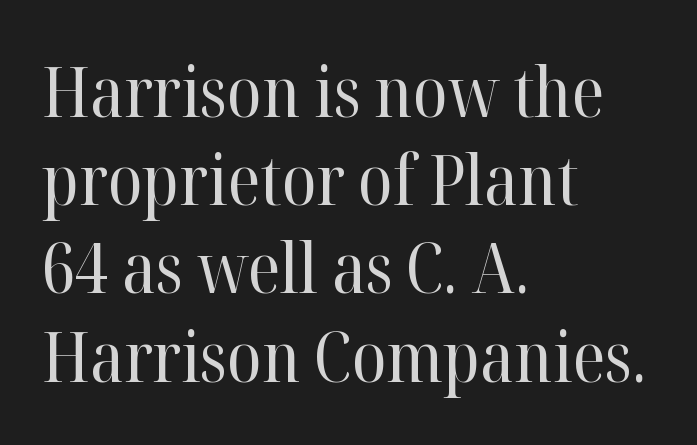
A serif font was chosen for this passage. The face used here is proportionally spaced, like ordinary book or web type. Descenders hang freely into open space. This sample uses an upright cut, with every glyph sitting square on the baseline.
